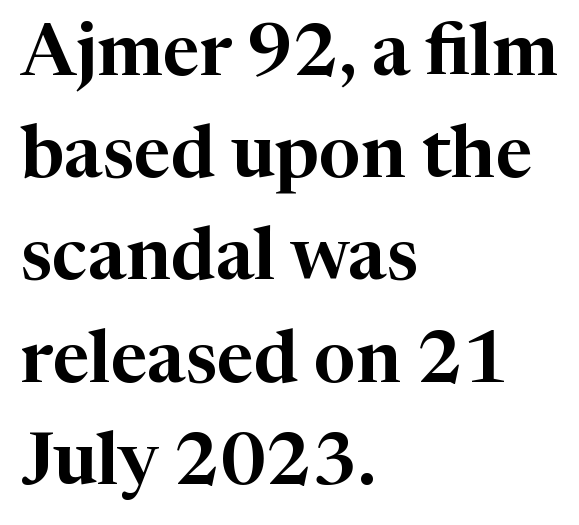
Q: Is the text italic (slanted)? A: No, it is upright.
Q: Is the typeface a serif or a sans-serif typeface? A: Serif.
Q: Is the text underlined? A: No.
Q: How is the paragraph aligned? A: Left-aligned.
Q: Is the spacing between letters normal or unusually wide? A: Normal.
Q: Is the spacing between lines tight, normal or loose? A: Normal.
Q: Width (condensed, normal, or wide)? A: Normal.
Q: Stroke contrast? A: High.
Q: x-height? A: Medium.
Q: Monospaced? A: No.
